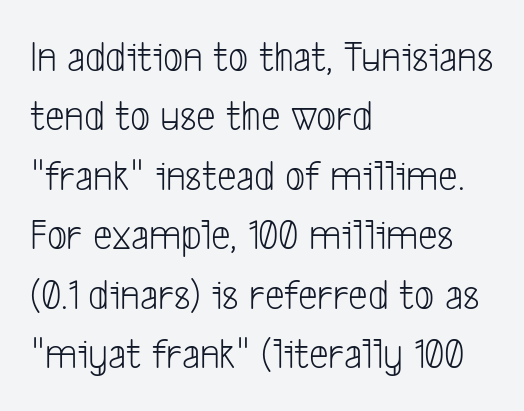
Q: Is the text bold? A: No.
Q: Is the typeface a serif or a sans-serif typeface? A: Sans-serif.
Q: Is the text underlined? A: No.
Q: How is the paragraph aligned? A: Left-aligned.
Q: Is the spacing between letters normal or unusually wide? A: Normal.
Q: Is the spacing between lines tight, normal or loose? A: Normal.
Q: Width (condensed, normal, or wide)? A: Condensed.
Q: Stroke contrast? A: Low.
Q: x-height? A: Medium.
Q: Monospaced? A: No.
